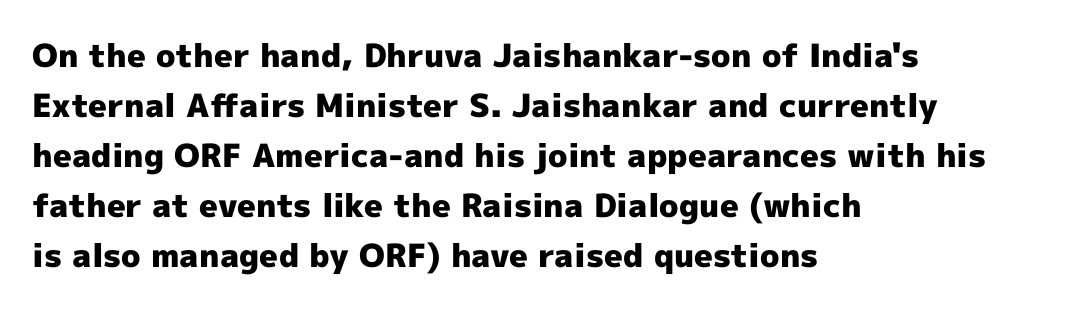
Every letter is thick-stroked: bold, no question. The leading is moderate, giving the passage an even texture. The face used here is rendered with its standard letterfit. Layout note: lines flush left. Words float on clear page, feet unadorned.
